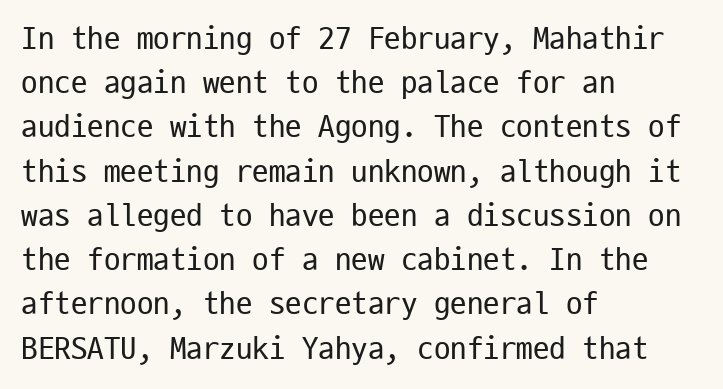
The image shows 33 px regular-weight, condensed sans-serif type, upright, monospaced; set left-aligned, normal line spacing (1.34x), normal letter spacing, not underlined; low stroke contrast and a medium x-height.
